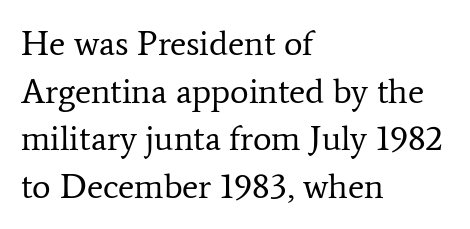
The letters carry serifs — small finishing strokes at the ends of their stems. Alignment: flush left. Nobody touched the tracking dial on this one. Rows of type keep a routine distance in the vertical direction. A typesetter would call this proportional, since set widths differ per character.
